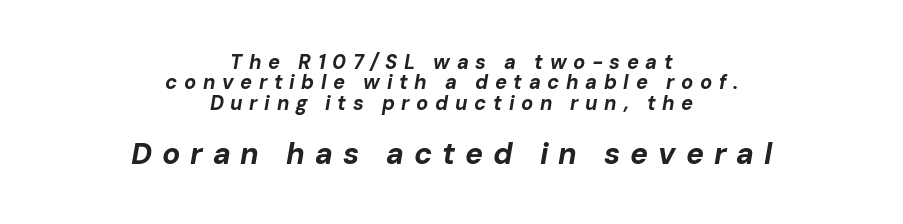
Q: Is the text bold? A: Yes.
Q: Is the text italic (slanted)? A: Yes, it leans right by about 10 degrees.
Q: Is the text underlined? A: No.
Q: How is the paragraph aligned? A: Centered.
Q: Is the spacing between letters normal or unusually wide? A: Unusually wide.
Q: Is the spacing between lines tight, normal or loose? A: Tight.
Q: Which block of text is set in a larger size, the first (top) or the second (bottom)? A: The second (bottom) one.
Q: Width (condensed, normal, or wide)? A: Normal.
Q: Stroke contrast? A: Low.
Q: x-height? A: Medium.
Q: Monospaced? A: No.
